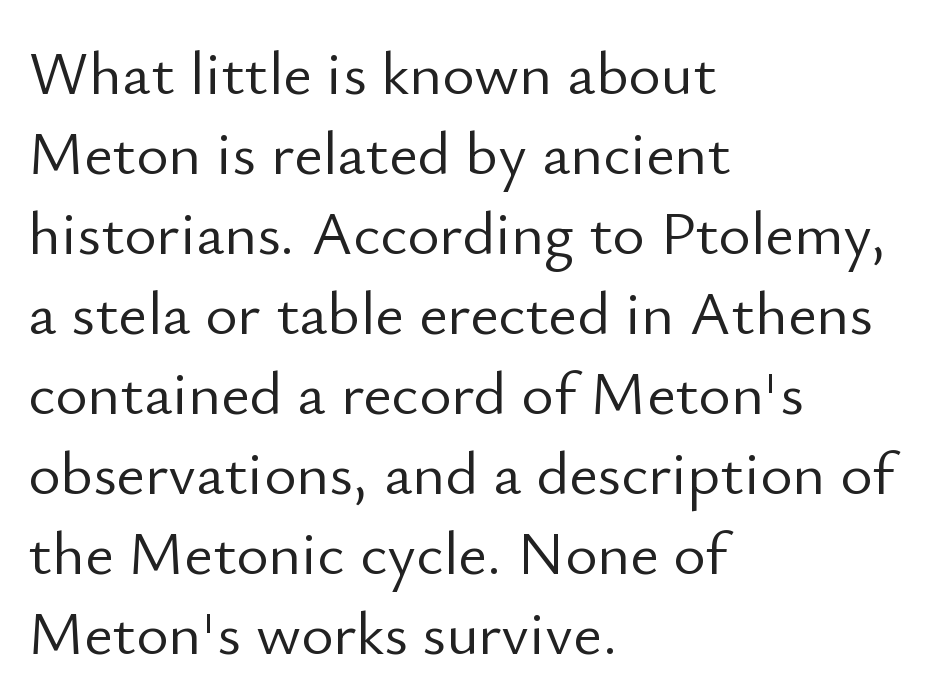
The type family on display is of the sans-serif kind. Posture: upright roman. No extra tracking has been applied to these lines. Heft: none added — not bold. You could not count columns in this text — the font is proportionally spaced. Beneath every word, the page is bare.
